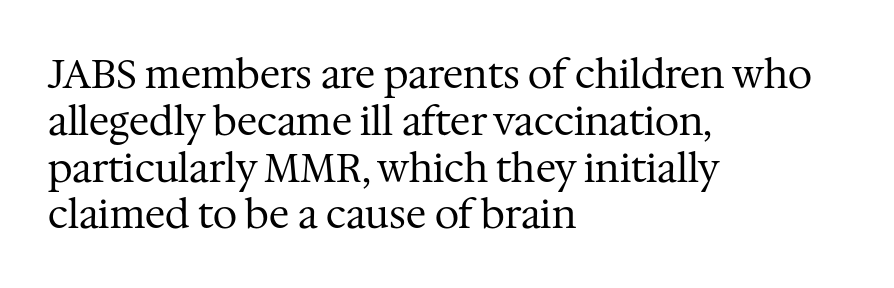
Check the space under the baseline: it is left empty. Is the letter spacing exaggerated? No — it looks like the ordinary default. Teacher's note: observe the even left margin — that is flush-left alignment. Letterform terminals end in serifs throughout the passage. It's the straight-up-and-down kind of type. Heaviness? Minimal to ordinary, like unemphasized prose.
